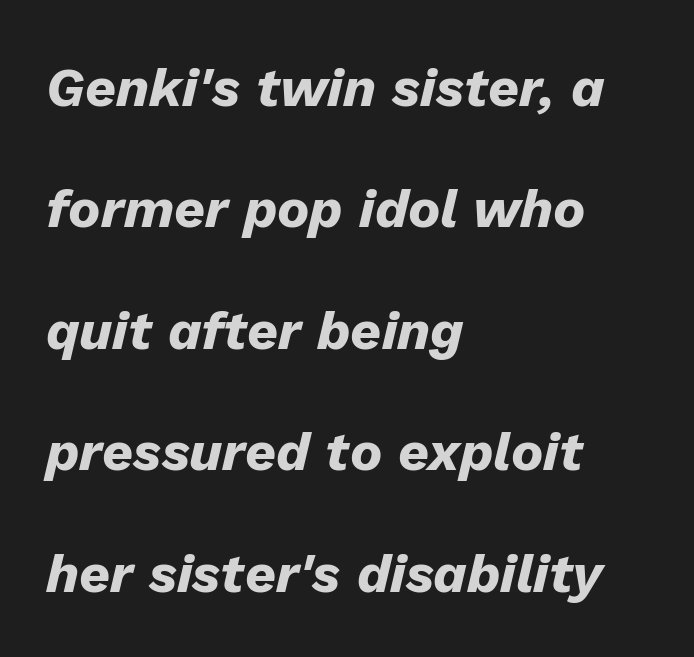
Q: Is the text bold? A: Yes.
Q: Is the text italic (slanted)? A: Yes, it leans right by about 13 degrees.
Q: Is the text underlined? A: No.
Q: How is the paragraph aligned? A: Left-aligned.
Q: Is the spacing between letters normal or unusually wide? A: Normal.
Q: Is the spacing between lines tight, normal or loose? A: Loose.
Q: Width (condensed, normal, or wide)? A: Normal.
Q: Stroke contrast? A: Low.
Q: x-height? A: Medium.
Q: Monospaced? A: No.
